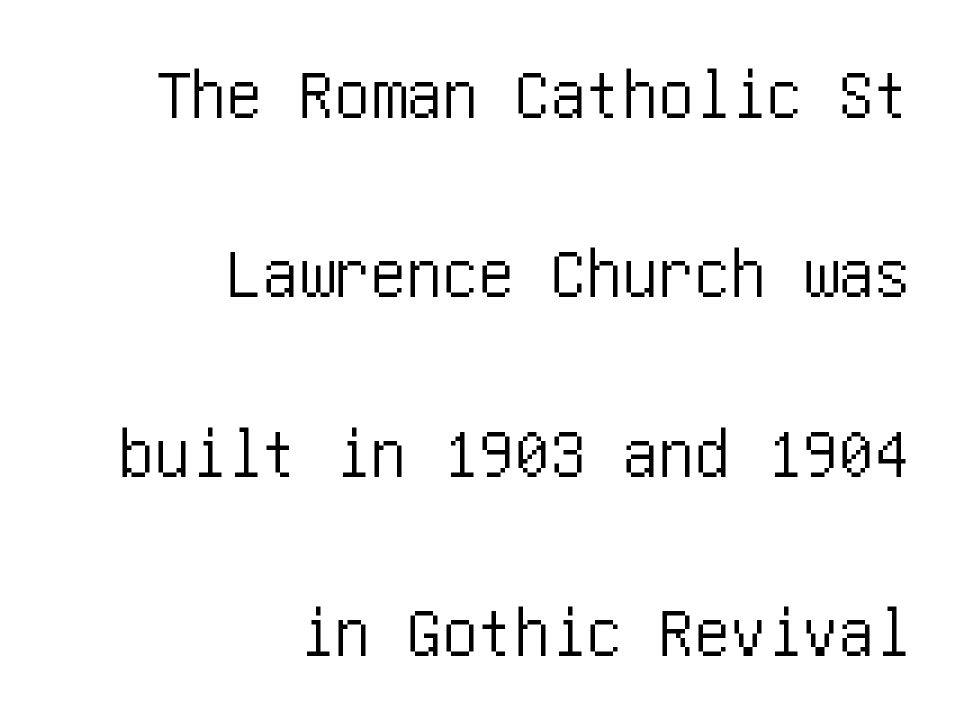
The image shows 72 px condensed sans-serif type, upright; set right-aligned, loose line spacing (2.49x), normal letter spacing, not underlined; low stroke contrast and a large x-height.
